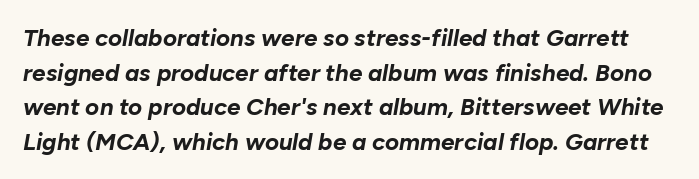
The image shows 24 px bold type, italic (leaning right); set normal line spacing (1.44x), normal letter spacing, not underlined.
